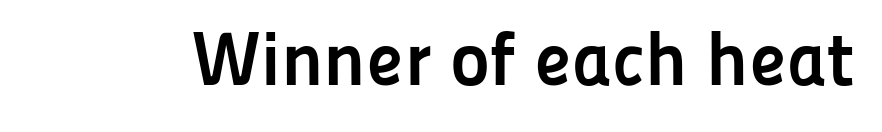
Q: Is the text bold? A: Yes.
Q: Is the text italic (slanted)? A: No, it is upright.
Q: Is the typeface a serif or a sans-serif typeface? A: Sans-serif.
Q: Is the text underlined? A: No.
Q: Is the spacing between letters normal or unusually wide? A: Normal.
Q: Width (condensed, normal, or wide)? A: Normal.
Q: Stroke contrast? A: Low.
Q: x-height? A: Medium.
Q: Monospaced? A: No.
